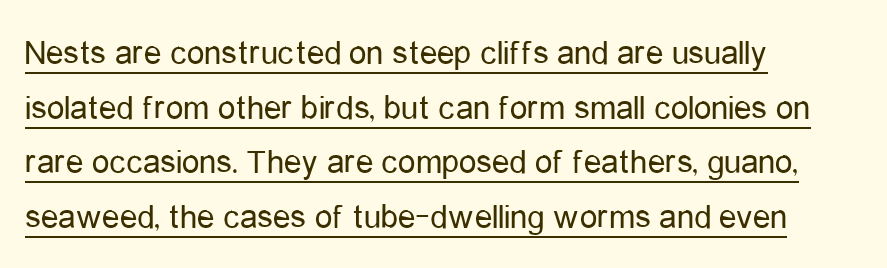
Rendered with straight, roman letterforms. Every word sits above its own underline. The face used here is proportionally spaced, like ordinary book or web type. Students, note that the glyphs here touch the page at normal intervals. The setting favours the left margin, as ordinary paragraphs usually do. Vertically, the passage feels balanced, rows spaced as you'd expect.
